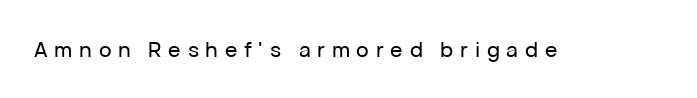
{"italic": "no", "underline": "no", "letter_spacing": "wide", "letter_spacing_em": 0.32, "glyph_px": 21}
